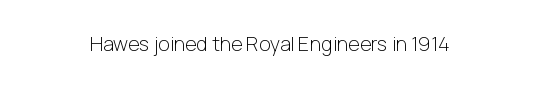
Q: Is the text bold? A: No.
Q: Is the text italic (slanted)? A: No, it is upright.
Q: Is the text underlined? A: No.
Q: How is the paragraph aligned? A: Centered.
Q: Is the spacing between letters normal or unusually wide? A: Normal.
